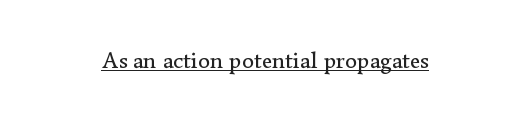
Q: Is the text bold? A: No.
Q: Is the text italic (slanted)? A: No, it is upright.
Q: Is the text underlined? A: Yes.
Q: Is the spacing between letters normal or unusually wide? A: Normal.
